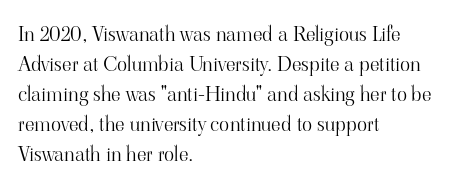
The image shows 21 px text type, upright; set left-aligned, normal line spacing (1.43x), normal letter spacing, not underlined.
